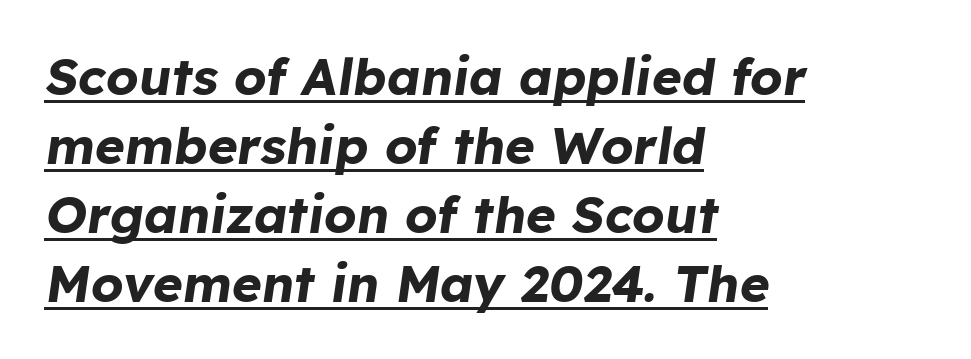
Q: Is the text bold? A: Yes.
Q: Is the text italic (slanted)? A: Yes, it leans right by about 8 degrees.
Q: Is the text underlined? A: Yes.
Q: How is the paragraph aligned? A: Left-aligned.
Q: Is the spacing between letters normal or unusually wide? A: Normal.
Q: Is the spacing between lines tight, normal or loose? A: Normal.
Q: Width (condensed, normal, or wide)? A: Normal.
Q: Stroke contrast? A: Low.
Q: x-height? A: Medium.
Q: Monospaced? A: No.
